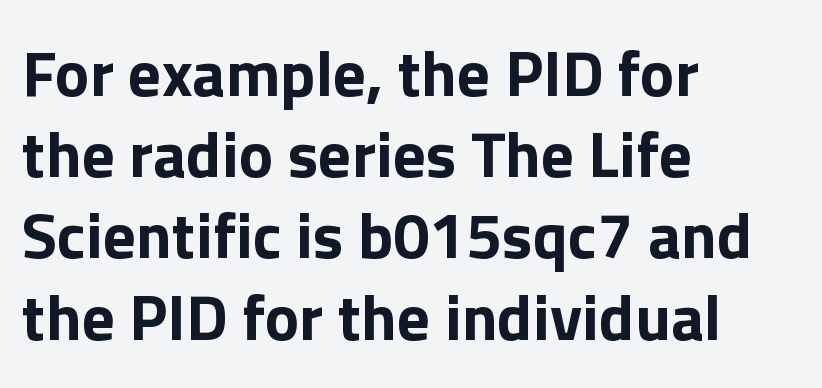
Look at the tracking — it's just the regular setting, nothing added. Each letter's strokes conclude bluntly, with no projecting serifs. The line-height multiplier appears to be the usual default. You could not count columns in this text — the font is proportionally spaced. The gap between lines stays unmarked. One-word summary of the alignment: left.
